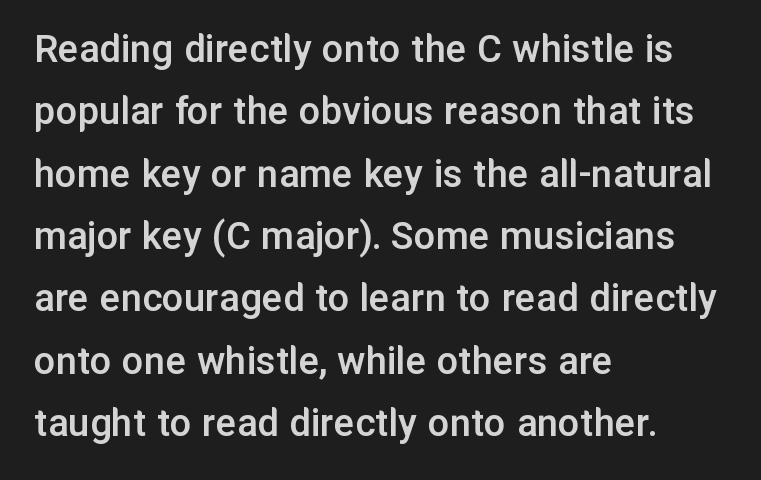
{"serif": "no", "italic": "no", "bold": "semi", "weight": "semibold", "width": "normal", "stroke_contrast": "low", "x_height": "medium", "monospaced": "no", "underline": "no", "align": "left", "line_spacing": "normal", "line_spacing_ratio": 1.45, "letter_spacing": "normal", "letter_spacing_em": 0.0, "glyph_px": 43}
